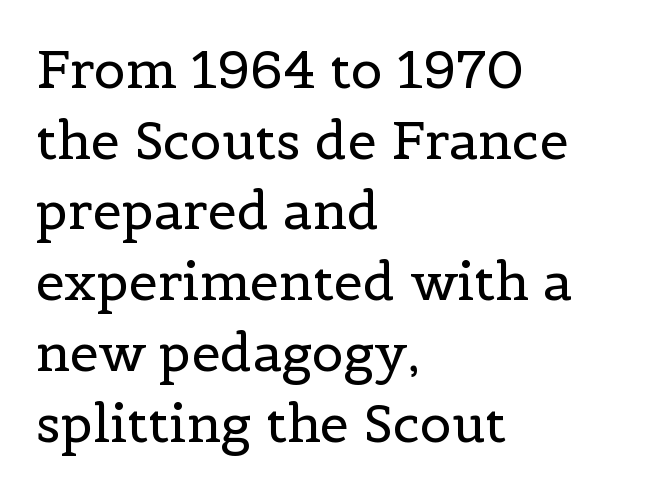
The image shows 52 px regular-weight serif type, upright; set left-aligned, normal line spacing (1.36x), normal letter spacing, not underlined; a medium x-height.
